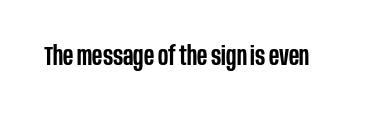
The image shows 26 px text type, upright; set normal letter spacing, not underlined.
